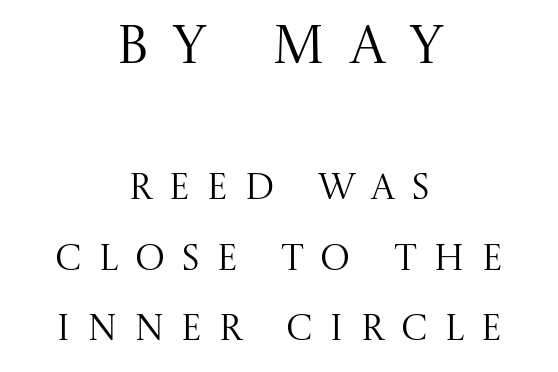
Q: Is the text bold? A: No.
Q: Is the text italic (slanted)? A: No, it is upright.
Q: Is the typeface a serif or a sans-serif typeface? A: Serif.
Q: Is the text underlined? A: No.
Q: How is the paragraph aligned? A: Centered.
Q: Is the spacing between letters normal or unusually wide? A: Unusually wide.
Q: Is the spacing between lines tight, normal or loose? A: Loose.
Q: Which block of text is set in a larger size, the first (top) or the second (bottom)? A: The first (top) one.
Q: Width (condensed, normal, or wide)? A: Normal.
Q: Stroke contrast? A: Medium.
Q: x-height? A: Large.
Q: Monospaced? A: No.
